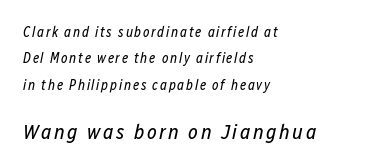
Q: Is the text bold? A: No.
Q: Is the text italic (slanted)? A: Yes, it leans right by about 12 degrees.
Q: Is the text underlined? A: No.
Q: How is the paragraph aligned? A: Left-aligned.
Q: Which block of text is set in a larger size, the first (top) or the second (bottom)? A: The second (bottom) one.
